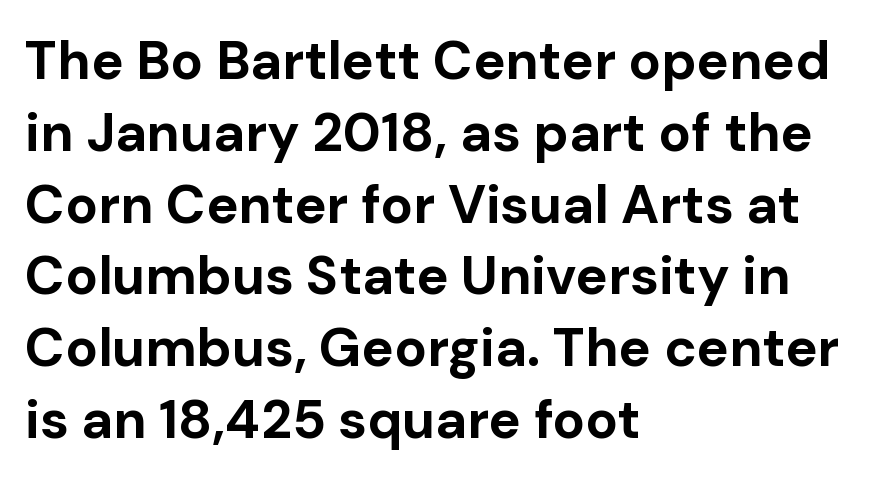
{"serif": "no", "italic": "no", "bold": "yes", "weight": "bold", "width": "normal", "stroke_contrast": "low", "x_height": "medium", "monospaced": "no", "underline": "no", "align": "left", "line_spacing": "normal", "line_spacing_ratio": 1.33, "letter_spacing": "normal", "letter_spacing_em": 0.0, "glyph_px": 54}
